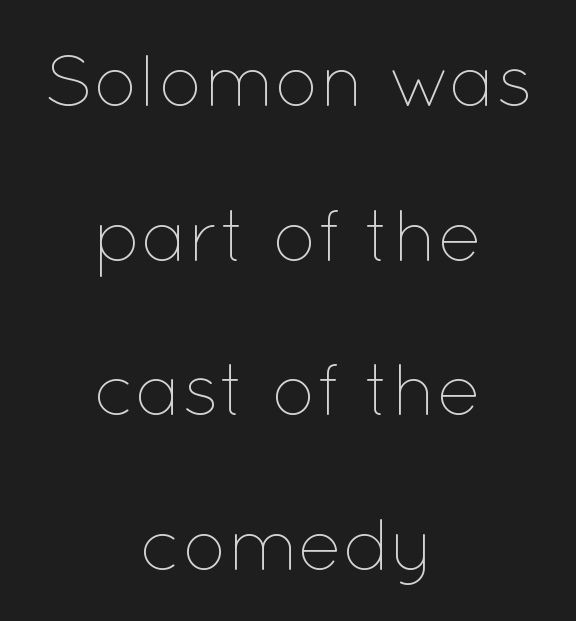
The image shows 74 px thin type, upright; set centered, loose line spacing (2.09x), normal letter spacing, not underlined; low stroke contrast and a medium x-height.
